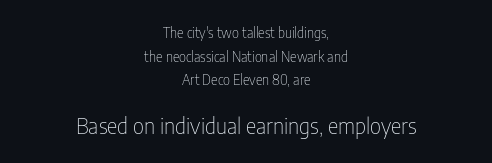
Q: Is the text bold? A: No.
Q: Is the text italic (slanted)? A: No, it is upright.
Q: Is the text underlined? A: No.
Q: How is the paragraph aligned? A: Centered.
Q: Is the spacing between letters normal or unusually wide? A: Normal.
Q: Is the spacing between lines tight, normal or loose? A: Normal.
Q: Which block of text is set in a larger size, the first (top) or the second (bottom)? A: The second (bottom) one.
